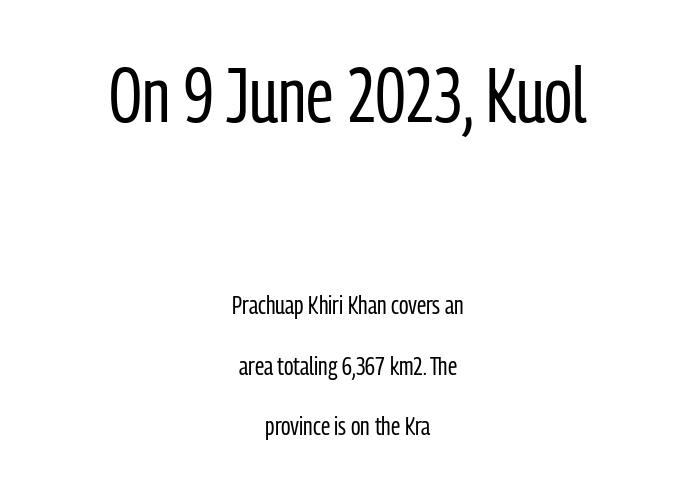
Q: Is the text bold? A: No.
Q: Is the text italic (slanted)? A: No, it is upright.
Q: Is the typeface a serif or a sans-serif typeface? A: Sans-serif.
Q: Is the text underlined? A: No.
Q: How is the paragraph aligned? A: Centered.
Q: Is the spacing between letters normal or unusually wide? A: Normal.
Q: Is the spacing between lines tight, normal or loose? A: Loose.
Q: Which block of text is set in a larger size, the first (top) or the second (bottom)? A: The first (top) one.
Q: Width (condensed, normal, or wide)? A: Condensed.
Q: Stroke contrast? A: Low.
Q: x-height? A: Medium.
Q: Monospaced? A: No.
